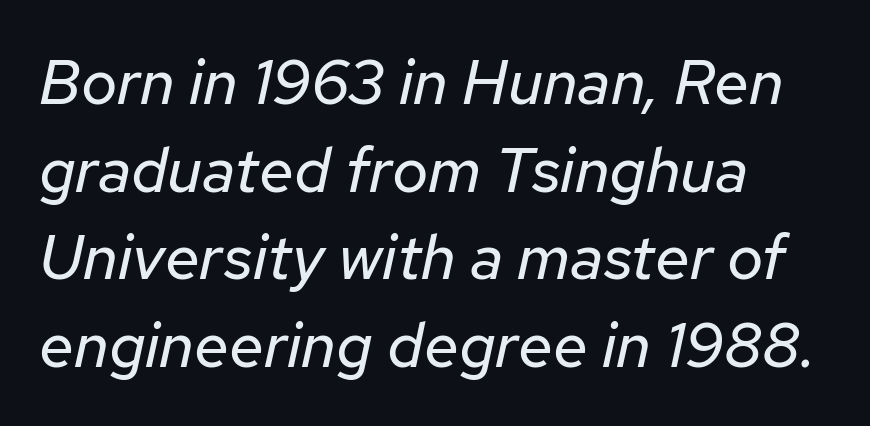
{"italic": "yes", "lean": "right", "slant_degrees": 12, "bold": "no", "weight": "regular", "width": "normal", "stroke_contrast": "low", "x_height": "medium", "monospaced": "no", "underline": "no", "align": "left", "line_spacing": "normal", "line_spacing_ratio": 1.39, "letter_spacing": "normal", "letter_spacing_em": 0.0, "glyph_px": 63}
